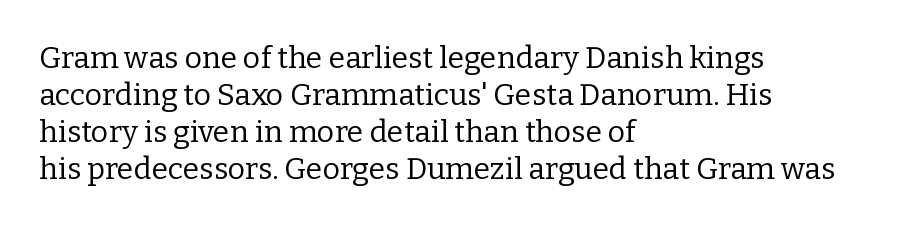
The image shows 30 px regular-weight serif type, upright; set left-aligned, line spacing 1.23x, normal letter spacing, not underlined; low stroke contrast and a medium x-height.
